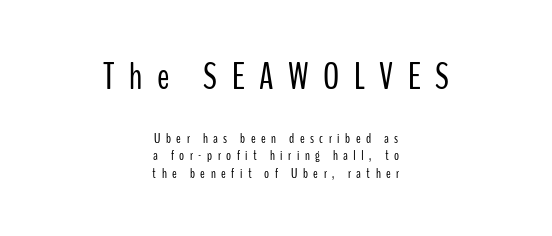
Serifs: no, the terminals of the letterforms are clean. Bare-footed words on every line. The paragraph has two soft edges and a firm central axis. Typesetter's note — upper block bumped up in size, lower block left smaller. These lines are rendered in a variable-pitch font. The characters are drawn with everyday or finer stroke widths.
